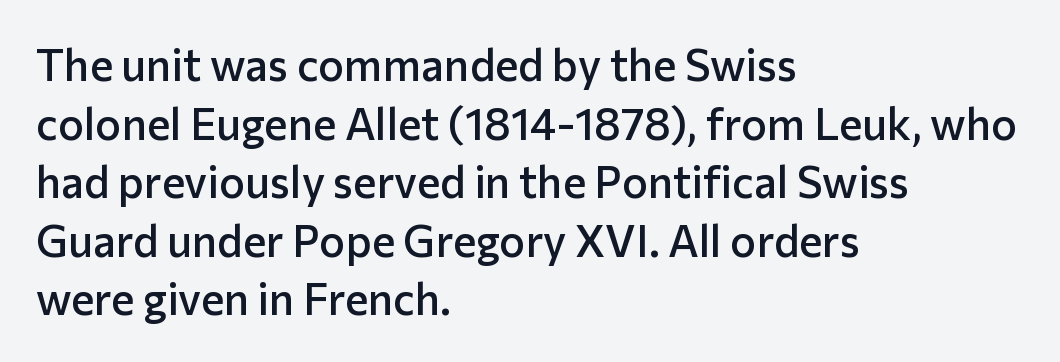
{"serif": "no", "italic": "no", "bold": "semi", "weight": "semibold", "width": "normal", "stroke_contrast": "low", "x_height": "medium", "monospaced": "no", "underline": "no", "align": "left", "line_spacing": "normal", "line_spacing_ratio": 1.33, "letter_spacing": "normal", "letter_spacing_em": 0.0, "glyph_px": 44}
